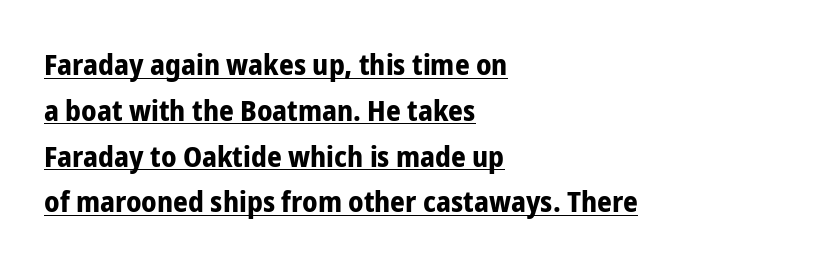
The face used here is rendered with its standard letterfit. The sample has been set heavy, in full bold. The axis of the letterforms is exactly vertical. The block of text has a typical density, with ordinary space between rows. Emphasis is given by a line drawn under the lettering.
